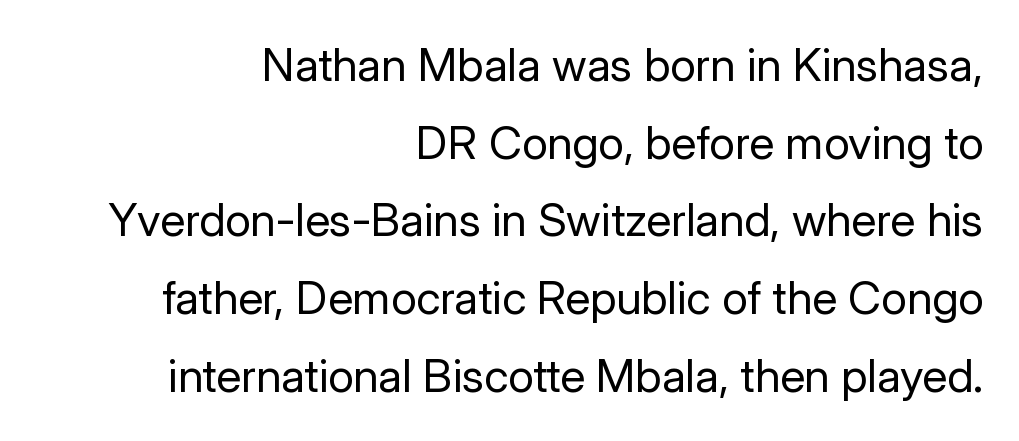
The font family rendered here belongs to the sans-serif group. Is there any slant? The stems are plumb. In terms of leading, this rendering sits right in the middle. Stem width sits at or under what a default text font uses.
